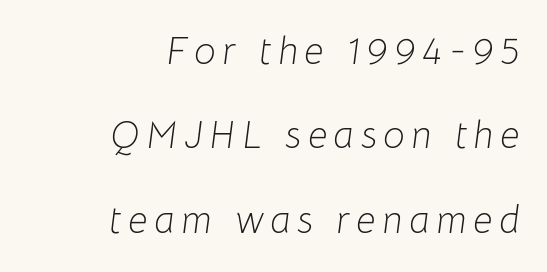
Each letter keeps its own natural width here, so spacing adapts to shape. Unbolded letterforms with no extra heft. Line endings align vertically; line beginnings do not. If you measured baseline to baseline, you'd find a long distance. The glyphs are unaccompanied by any horizontal stroke below them. The whole block is typeset with a tilt.
